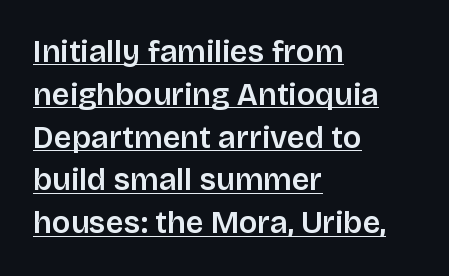
The image shows 31 px sans-serif type, upright; set left-aligned, normal line spacing (1.38x), normal letter spacing, underlined; low stroke contrast and a large x-height.
